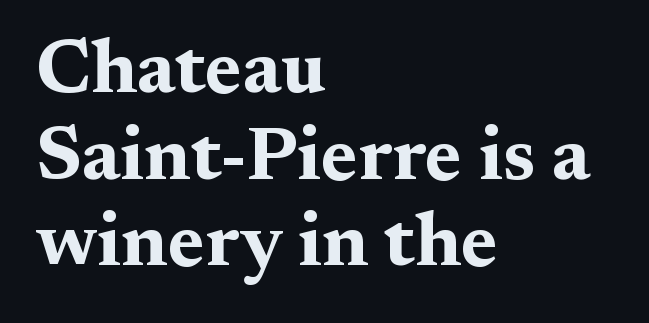
Q: Is the text bold? A: Yes.
Q: Is the text italic (slanted)? A: No, it is upright.
Q: Is the typeface a serif or a sans-serif typeface? A: Serif.
Q: Is the text underlined? A: No.
Q: How is the paragraph aligned? A: Left-aligned.
Q: Is the spacing between letters normal or unusually wide? A: Normal.
Q: Is the spacing between lines tight, normal or loose? A: Tight.
Q: Width (condensed, normal, or wide)? A: Wide.
Q: Stroke contrast? A: Medium.
Q: x-height? A: Medium.
Q: Monospaced? A: No.
